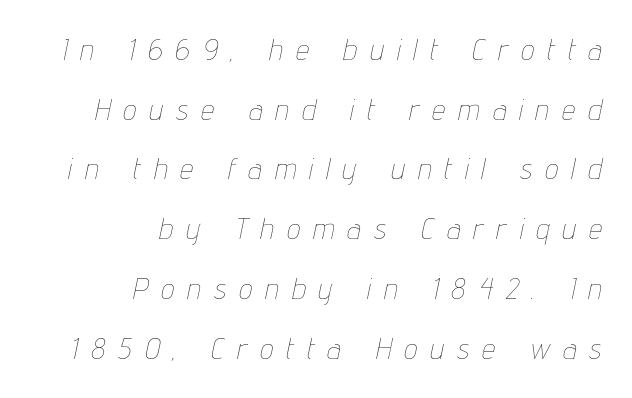
{"italic": "yes", "lean": "right", "slant_degrees": 12, "bold": "no", "weight": "thin", "width": "condensed", "stroke_contrast": "low", "x_height": "medium", "monospaced": "no", "underline": "no", "align": "right", "line_spacing": "loose", "line_spacing_ratio": 2.06, "letter_spacing": "wide", "letter_spacing_em": 0.47, "glyph_px": 29}
